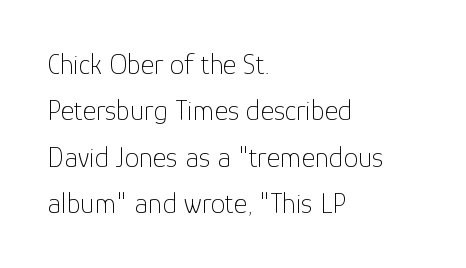
Q: Is the text bold? A: No.
Q: Is the text italic (slanted)? A: No, it is upright.
Q: Is the typeface a serif or a sans-serif typeface? A: Sans-serif.
Q: Is the text underlined? A: No.
Q: How is the paragraph aligned? A: Left-aligned.
Q: Is the spacing between letters normal or unusually wide? A: Normal.
Q: Is the spacing between lines tight, normal or loose? A: Normal.
Q: Width (condensed, normal, or wide)? A: Normal.
Q: Stroke contrast? A: Low.
Q: x-height? A: Medium.
Q: Monospaced? A: No.
